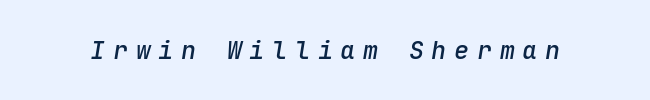
Italic? Definitely — the glyphs are oblique. Only glyphs here, with clear space below each row. Between one letter and the next there's a generous, obvious gap. The typesetting leans somewhat heavy: a semibold.
